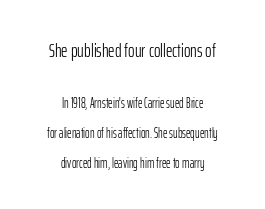
{"italic": "no", "bold": "no", "underline": "no", "align": "center", "line_spacing": "loose", "line_spacing_ratio": 2.12, "letter_spacing": "normal", "letter_spacing_em": 0.0, "larger_block": "first", "size_ratio": 1.43, "glyph_px": 20}
